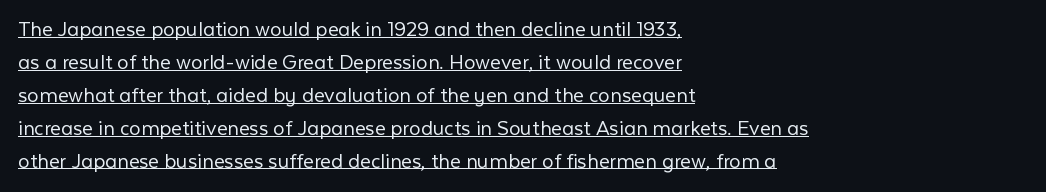
The image shows 23 px text type, upright; set left-aligned, normal line spacing (1.43x), normal letter spacing, underlined.
